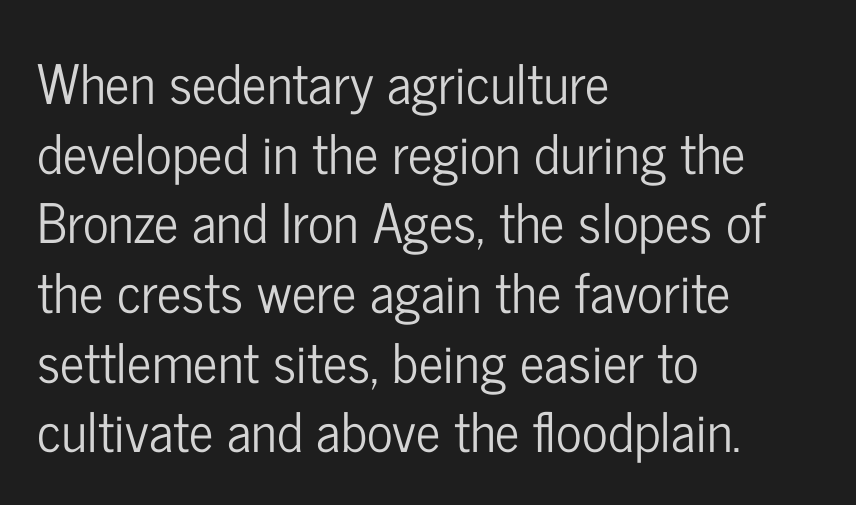
{"serif": "no", "italic": "no", "width": "condensed", "stroke_contrast": "low", "x_height": "medium", "monospaced": "no", "underline": "no", "align": "left", "line_spacing": "normal", "line_spacing_ratio": 1.29, "letter_spacing": "normal", "letter_spacing_em": 0.0, "glyph_px": 54}
